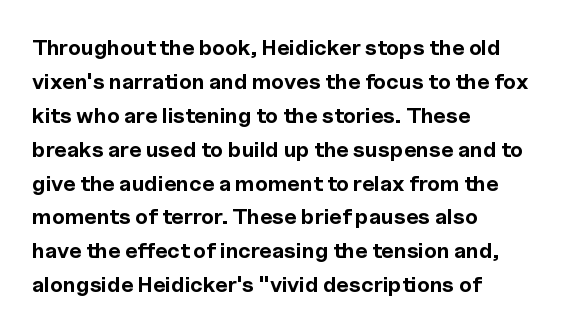
The lettering holds an erect, upright posture throughout. No word sits above an underline. Thick stems and heavy bowls — unmistakably bold. How are the letters spaced? Ordinarily, with no added tracking. Line beginnings align vertically; line endings do not.
